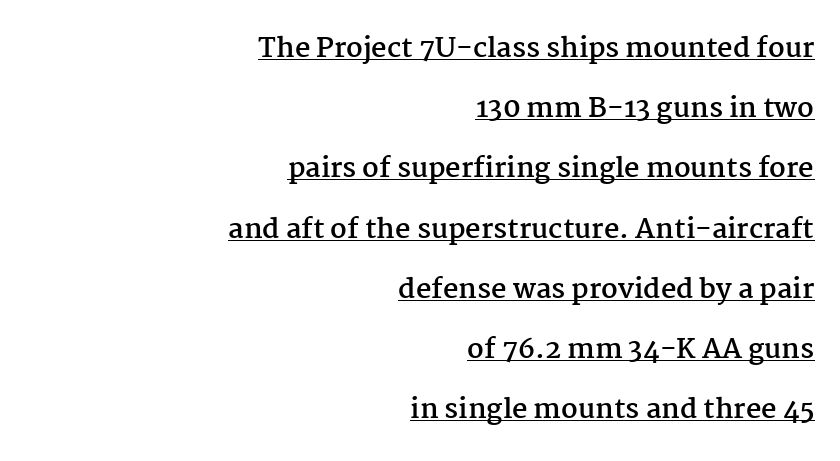
{"italic": "no", "bold": "yes", "underline": "yes", "align": "right", "line_spacing": "loose", "line_spacing_ratio": 2.23, "letter_spacing": "normal", "letter_spacing_em": 0.0, "glyph_px": 27}
